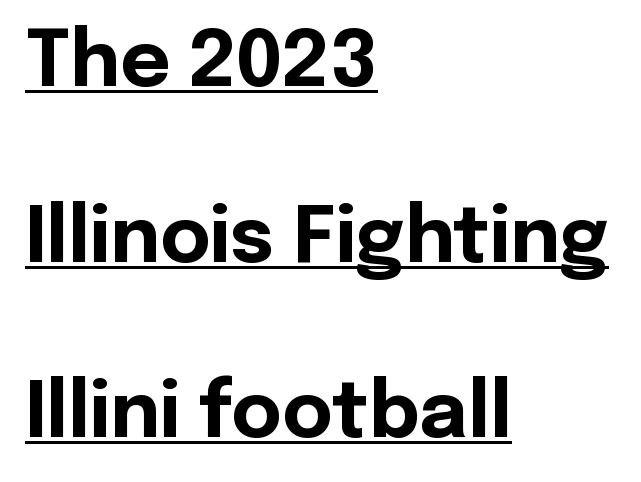
The image shows 77 px bold sans-serif type, upright; set left-aligned, loose line spacing (2.28x), normal letter spacing, underlined; a medium x-height.
